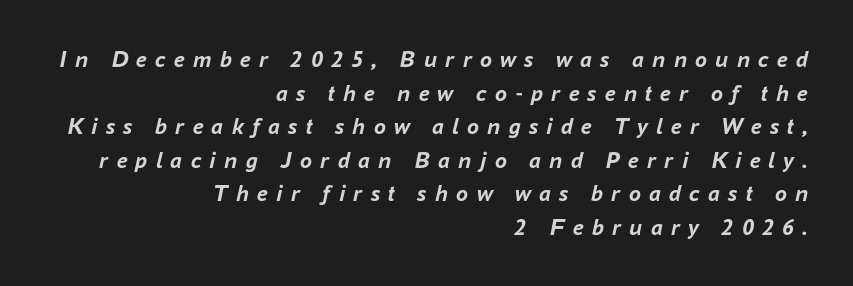
Would a proofreader flag this as italicized? Yes. Reading down the column, the eye jumps a familiar distance to each next line. Does the copy run flush right? Yes — the right margin is perfectly even. Type without underlining. Short note: letters widely spaced.
